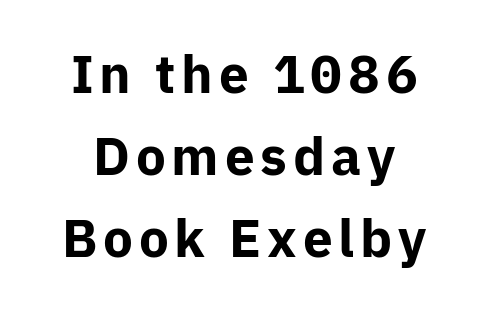
The image shows 53 px bold sans-serif type, upright; set centered, normal line spacing (1.55x), not underlined; low stroke contrast and a medium x-height.
